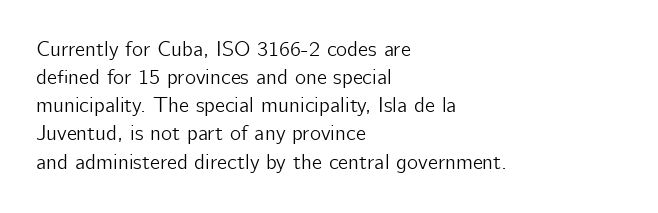
{"italic": "no", "underline": "no", "align": "left", "line_spacing": "normal", "line_spacing_ratio": 1.34, "letter_spacing": "normal", "letter_spacing_em": 0.0, "glyph_px": 21}
